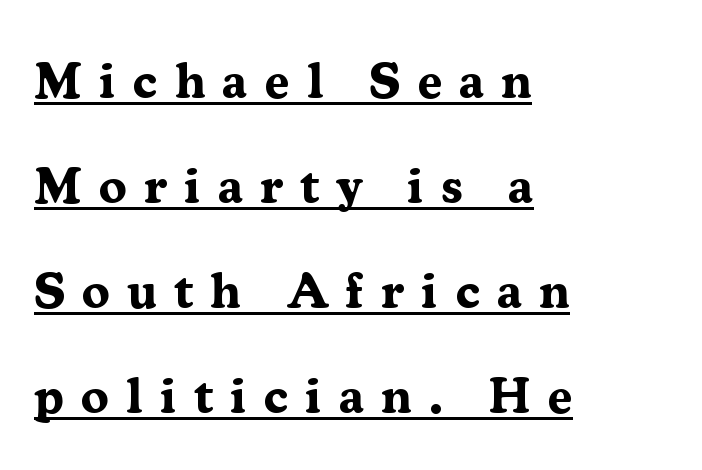
The image shows 51 px bold serif type, upright; set left-aligned, loose line spacing (2.06x), unusually wide letter spacing (+0.33 em), underlined; medium stroke contrast and a medium x-height.
